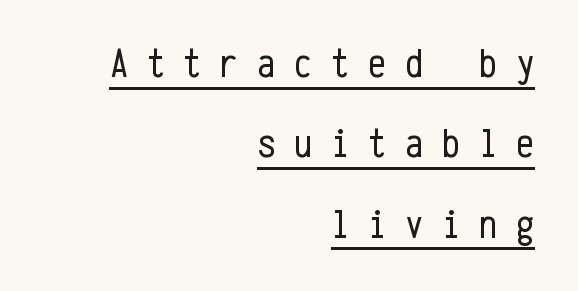
The image shows 41 px regular-weight, condensed sans-serif type, upright, monospaced; set right-aligned, loose line spacing (1.96x), unusually wide letter spacing (+0.45 em), underlined; low stroke contrast and a medium x-height.
